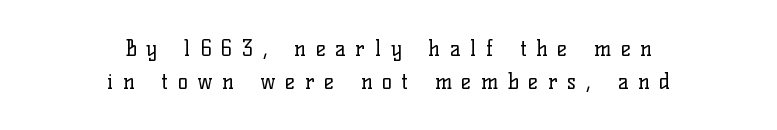
Leading: standard. The words here are not underlined. Weight class: somewhere from thin through regular. The type sits square on the baseline with zero lean. The passage shown has open, widely tracked lettering throughout.
